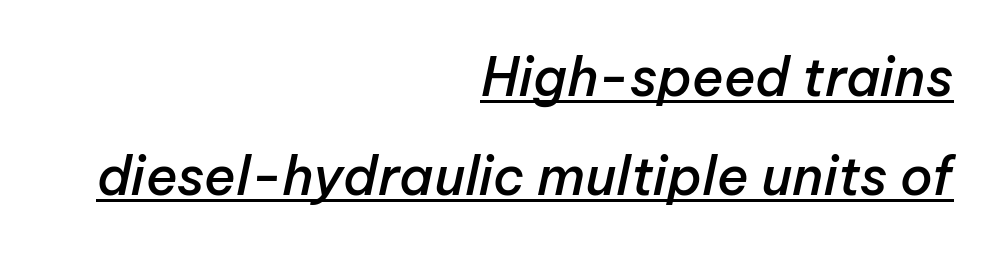
Q: Is the text bold? A: Semi-bold.
Q: Is the text italic (slanted)? A: Yes, it leans right by about 12 degrees.
Q: Is the text underlined? A: Yes.
Q: How is the paragraph aligned? A: Right-aligned.
Q: Is the spacing between letters normal or unusually wide? A: Normal.
Q: Width (condensed, normal, or wide)? A: Normal.
Q: Stroke contrast? A: Low.
Q: x-height? A: Medium.
Q: Monospaced? A: No.
